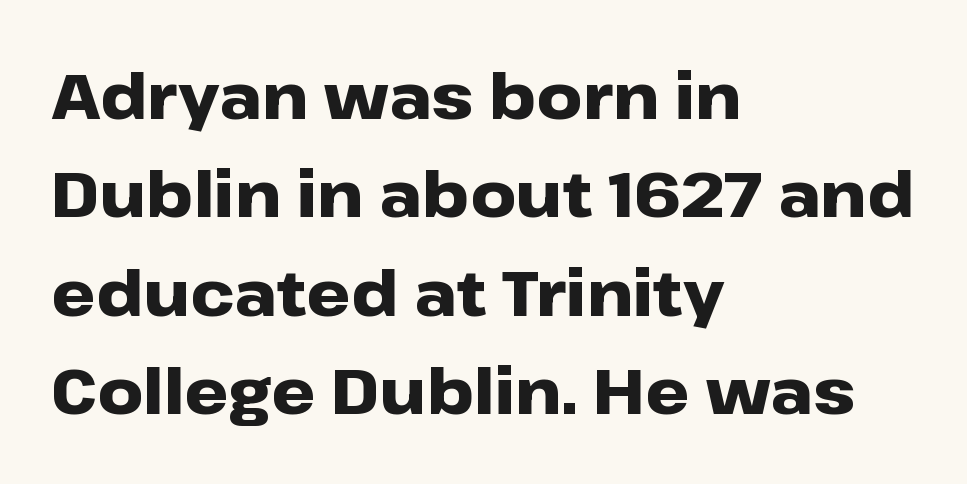
Q: Is the text bold? A: Yes.
Q: Is the text italic (slanted)? A: No, it is upright.
Q: Is the typeface a serif or a sans-serif typeface? A: Sans-serif.
Q: Is the text underlined? A: No.
Q: How is the paragraph aligned? A: Left-aligned.
Q: Is the spacing between letters normal or unusually wide? A: Normal.
Q: Is the spacing between lines tight, normal or loose? A: Normal.
Q: Width (condensed, normal, or wide)? A: Wide.
Q: Stroke contrast? A: Low.
Q: x-height? A: Medium.
Q: Monospaced? A: No.
